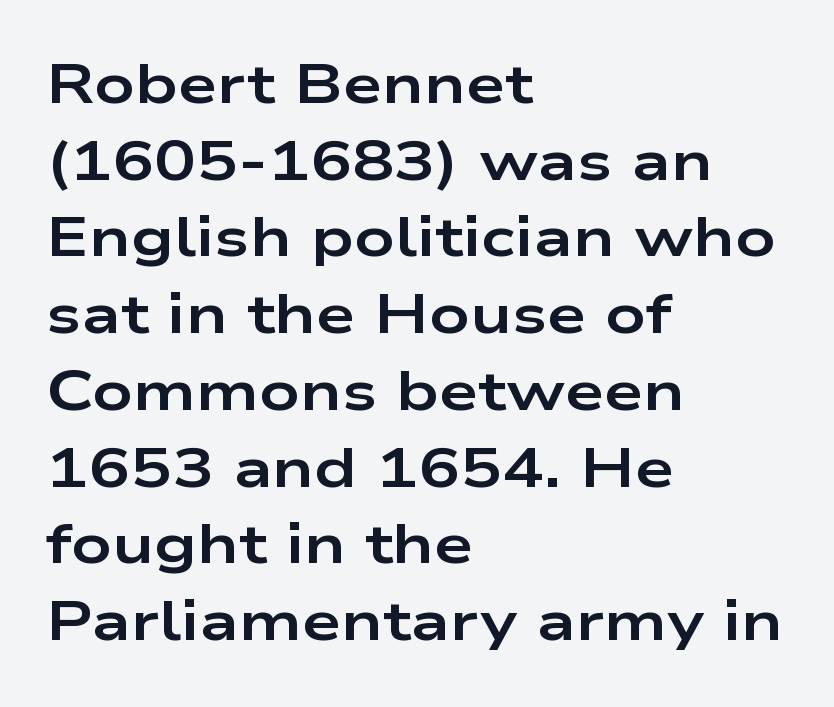
{"serif": "no", "italic": "no", "bold": "yes", "weight": "bold", "width": "wide", "stroke_contrast": "low", "x_height": "medium", "monospaced": "no", "underline": "no", "align": "left", "line_spacing": "normal", "line_spacing_ratio": 1.37, "letter_spacing": "normal", "letter_spacing_em": 0.0, "glyph_px": 56}
